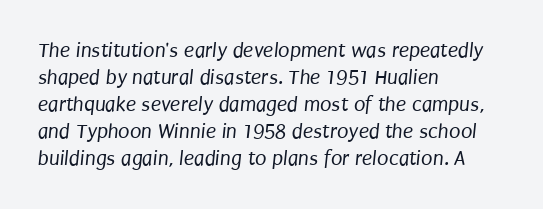
Q: Is the text bold? A: No.
Q: Is the text underlined? A: No.
Q: How is the paragraph aligned? A: Left-aligned.
Q: Is the spacing between letters normal or unusually wide? A: Normal.
Q: Is the spacing between lines tight, normal or loose? A: Normal.
